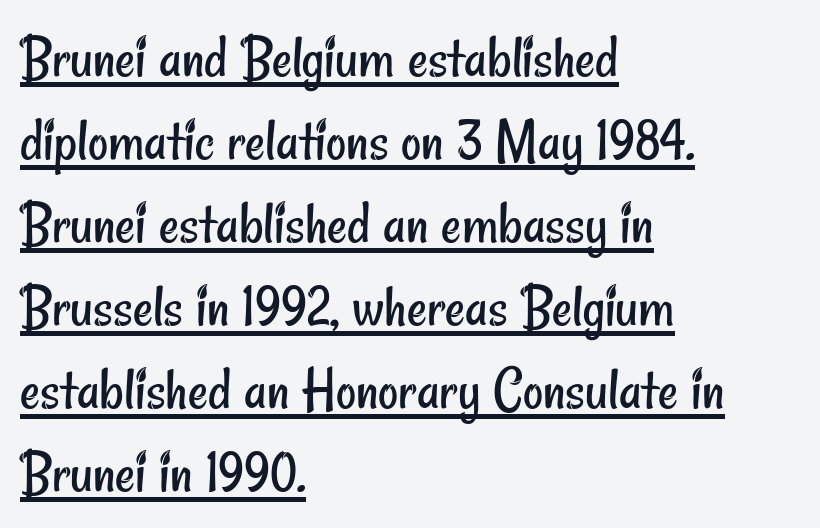
{"serif": "no", "bold": "no", "weight": "regular", "width": "condensed", "stroke_contrast": "low", "x_height": "small", "monospaced": "no", "underline": "yes", "align": "left", "line_spacing": "normal", "line_spacing_ratio": 1.34, "letter_spacing": "normal", "letter_spacing_em": 0.0, "glyph_px": 62}
